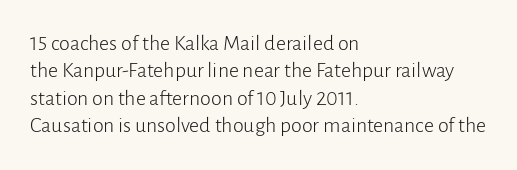
{"italic": "no", "bold": "no", "underline": "no", "align": "left", "line_spacing": "normal", "line_spacing_ratio": 1.25, "letter_spacing": "normal", "letter_spacing_em": 0.0, "glyph_px": 22}
